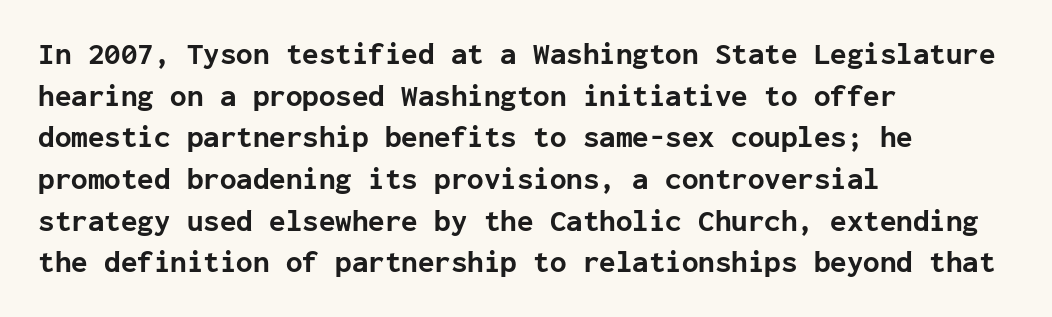
The image shows 30 px bold sans-serif type, upright, monospaced; set left-aligned, normal line spacing (1.39x), normal letter spacing, not underlined; low stroke contrast and a medium x-height.
